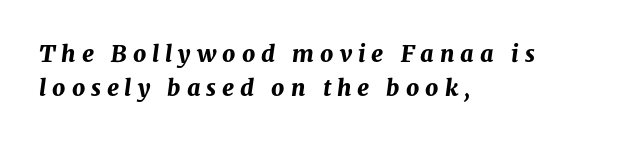
The type is letterspaced generously, with wide tracking. Students, this is bold: see how much ink each stroke carries. The axis of the letterforms is tilted away from vertical. Which margin do the lines hug? The left one — the right edge is uneven. The passage shown is not underscored anywhere. Reading down the column, the eye jumps a familiar distance to each next line.
